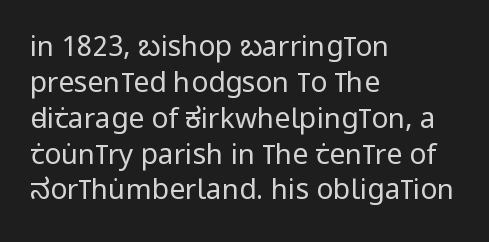
The letters stand straight up with perfectly vertical stems. Does the type have serifs? No, each stem ends abruptly. Spacing verdict: proportional, widths tailored to each character. A normal amount of white space separates one row of letters from the next. Nobody drew a line under any word here.
